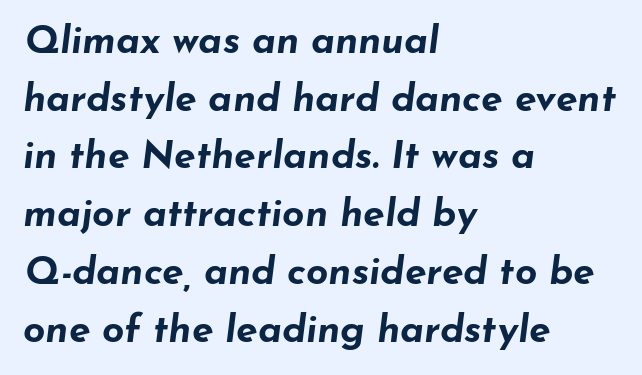
{"italic": "yes", "lean": "right", "slant_degrees": 7, "bold": "yes", "weight": "bold", "width": "wide", "stroke_contrast": "low", "x_height": "small", "monospaced": "no", "underline": "no", "align": "left", "line_spacing": "normal", "line_spacing_ratio": 1.48, "letter_spacing": "normal", "letter_spacing_em": 0.0, "glyph_px": 39}
